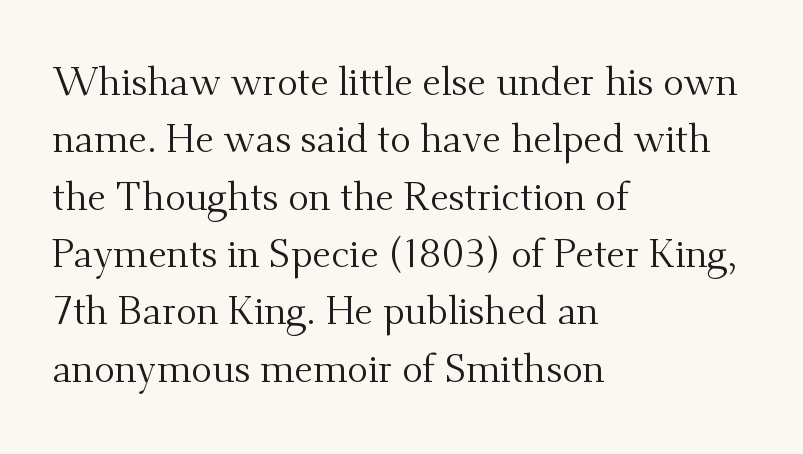
Q: Is the text bold? A: No.
Q: Is the text italic (slanted)? A: No, it is upright.
Q: Is the typeface a serif or a sans-serif typeface? A: Serif.
Q: Is the text underlined? A: No.
Q: How is the paragraph aligned? A: Left-aligned.
Q: Is the spacing between letters normal or unusually wide? A: Normal.
Q: Is the spacing between lines tight, normal or loose? A: Normal.
Q: Width (condensed, normal, or wide)? A: Normal.
Q: Stroke contrast? A: Medium.
Q: x-height? A: Small.
Q: Monospaced? A: No.
